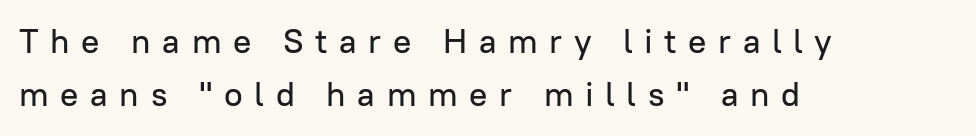
Q: Is the text italic (slanted)? A: No, it is upright.
Q: Is the typeface a serif or a sans-serif typeface? A: Sans-serif.
Q: Is the text underlined? A: No.
Q: How is the paragraph aligned? A: Left-aligned.
Q: Is the spacing between letters normal or unusually wide? A: Unusually wide.
Q: Is the spacing between lines tight, normal or loose? A: Normal.
Q: Width (condensed, normal, or wide)? A: Normal.
Q: Stroke contrast? A: Low.
Q: x-height? A: Medium.
Q: Monospaced? A: No.
